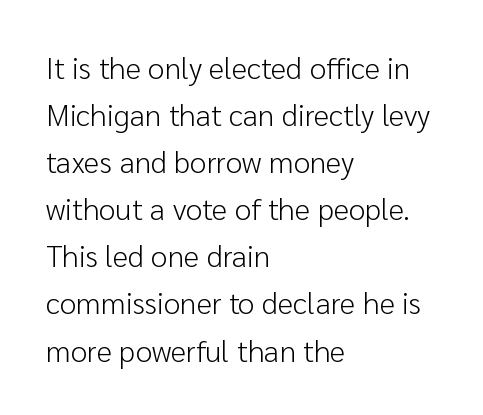
A roman cut, with each character standing at attention. Here the designer chose a conventional face with non-uniform glyph widths. Plain, unruled lines of type. The block of text has a typical density, with ordinary space between rows. The face used here is a sans, in the tradition of grotesques and geometrics. Line starts are locked; line ends wander.
